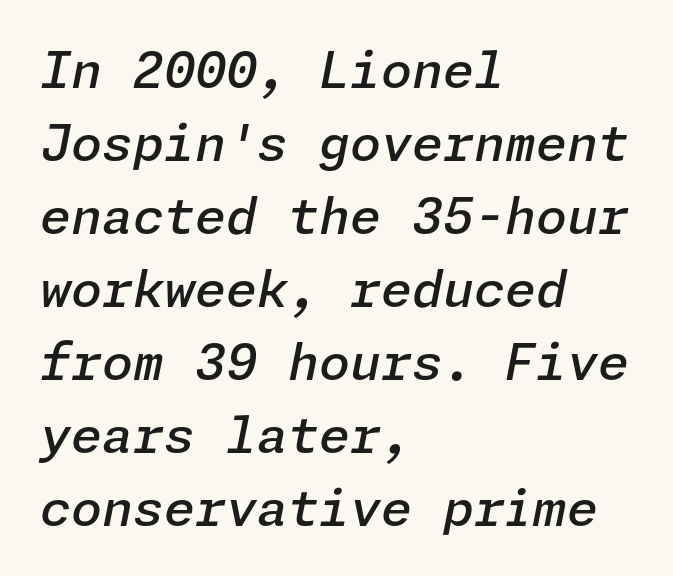
Q: Is the text bold? A: Semi-bold.
Q: Is the text italic (slanted)? A: Yes, it leans right by about 11 degrees.
Q: Is the text underlined? A: No.
Q: How is the paragraph aligned? A: Left-aligned.
Q: Is the spacing between letters normal or unusually wide? A: Normal.
Q: Is the spacing between lines tight, normal or loose? A: Normal.
Q: Width (condensed, normal, or wide)? A: Normal.
Q: Stroke contrast? A: Low.
Q: x-height? A: Medium.
